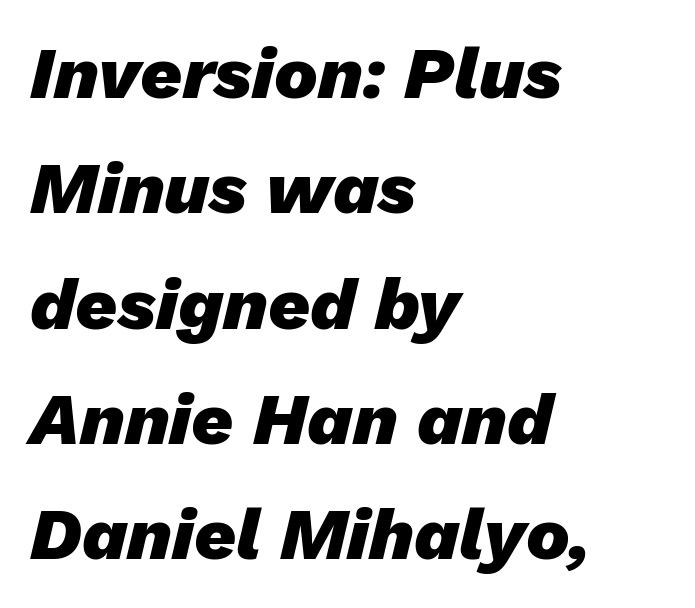
{"italic": "yes", "lean": "right", "slant_degrees": 13, "bold": "yes", "weight": "heavy", "width": "normal", "stroke_contrast": "low", "x_height": "medium", "monospaced": "no", "underline": "no", "align": "left", "line_spacing": "normal", "line_spacing_ratio": 1.58, "letter_spacing": "normal", "letter_spacing_em": 0.0, "glyph_px": 73}
